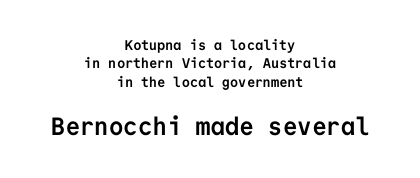
{"italic": "no", "bold": "yes", "underline": "no", "align": "center", "line_spacing": "normal", "line_spacing_ratio": 1.32, "letter_spacing": "normal", "letter_spacing_em": 0.0, "larger_block": "second", "size_ratio": 1.79, "glyph_px": 25}
